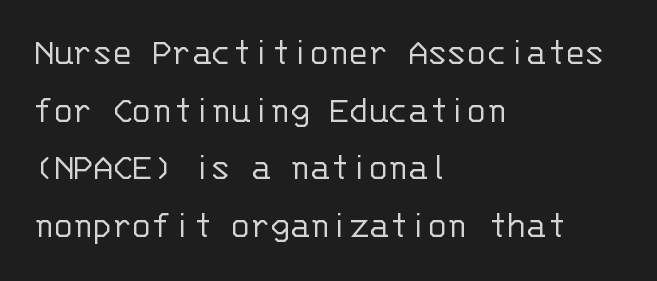
Q: Is the text bold? A: No.
Q: Is the text italic (slanted)? A: No, it is upright.
Q: Is the typeface a serif or a sans-serif typeface? A: Sans-serif.
Q: Is the text underlined? A: No.
Q: How is the paragraph aligned? A: Left-aligned.
Q: Is the spacing between letters normal or unusually wide? A: Normal.
Q: Is the spacing between lines tight, normal or loose? A: Normal.
Q: Width (condensed, normal, or wide)? A: Normal.
Q: Stroke contrast? A: Low.
Q: x-height? A: Large.
Q: Monospaced? A: Yes.
